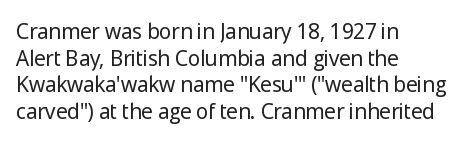
{"italic": "no", "bold": "no", "underline": "no", "align": "left", "line_spacing": "normal", "line_spacing_ratio": 1.27, "letter_spacing": "normal", "letter_spacing_em": 0.0, "glyph_px": 21}
